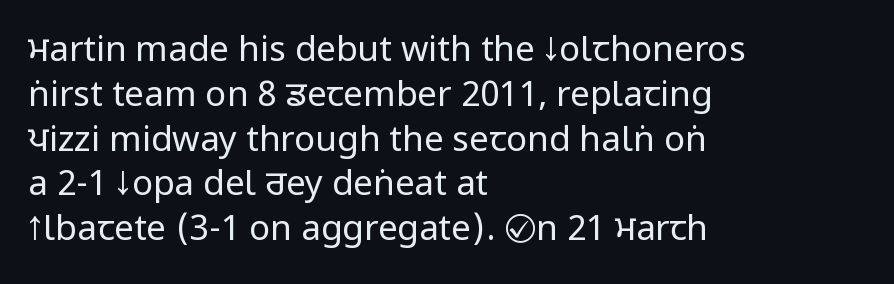
The image shows 35 px regular-weight, condensed sans-serif type, upright; set left-aligned, normal line spacing (1.28x), normal letter spacing, not underlined; low stroke contrast and a large x-height.
